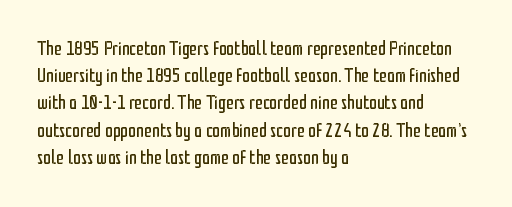
The image shows 20 px text type, upright; set left-aligned, normal line spacing (1.36x), normal letter spacing, not underlined.
